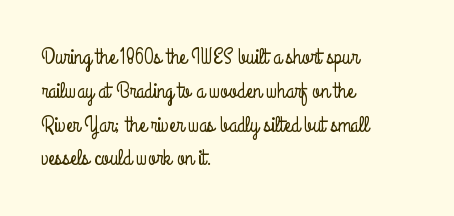
Left-aligned paragraph, ragged on the right. Compared with typical body copy, the letter spacing here is the same. Baseline-to-baseline distance is the conventional proportion of letter height. The string is rendered with underlining switched off.
